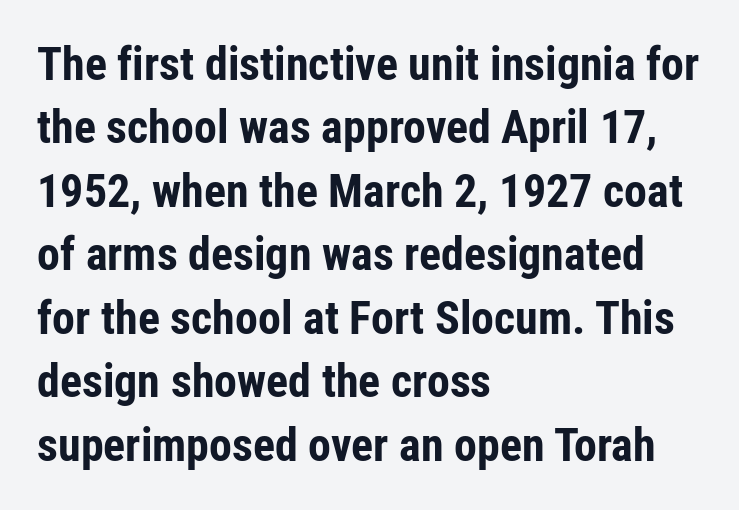
The image shows 46 px bold, condensed sans-serif type, upright; set left-aligned, normal line spacing (1.38x), normal letter spacing, not underlined; low stroke contrast and a medium x-height.
